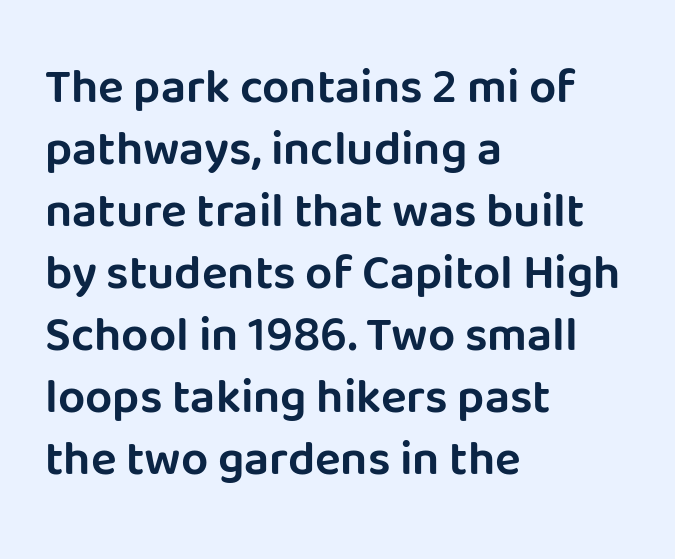
{"serif": "no", "italic": "no", "width": "normal", "stroke_contrast": "low", "x_height": "large", "monospaced": "no", "underline": "no", "align": "left", "line_spacing": "normal", "line_spacing_ratio": 1.29, "letter_spacing": "normal", "letter_spacing_em": 0.0, "glyph_px": 48}
